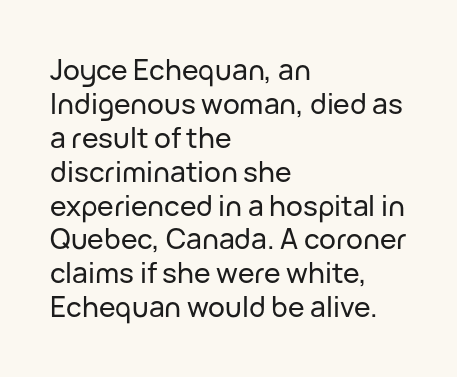
The paragraph has a hard left edge and a soft right edge. Unlike italic type, these characters show no tilt at all. The passage shown is typeset with a sans-serif family. These lines are rendered in a variable-pitch font. Only glyphs here, with clear space below each row. You could call the tracking neutral — neither tight nor loose.
